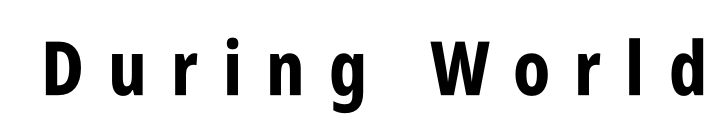
{"serif": "no", "italic": "no", "bold": "yes", "weight": "bold", "width": "condensed", "stroke_contrast": "low", "x_height": "large", "monospaced": "no", "underline": "no", "letter_spacing": "wide", "letter_spacing_em": 0.32, "glyph_px": 75}
